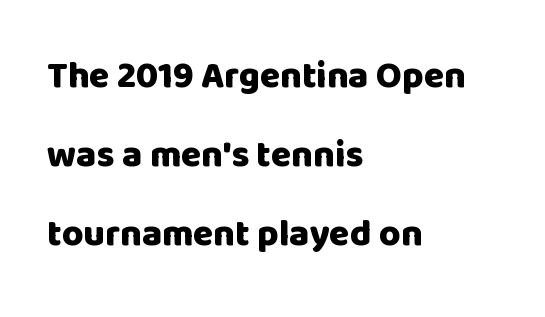
{"serif": "no", "italic": "no", "bold": "yes", "weight": "heavy", "width": "normal", "stroke_contrast": "low", "x_height": "large", "monospaced": "no", "underline": "no", "align": "left", "line_spacing": "loose", "line_spacing_ratio": 2.14, "letter_spacing": "normal", "letter_spacing_em": 0.0, "glyph_px": 37}
